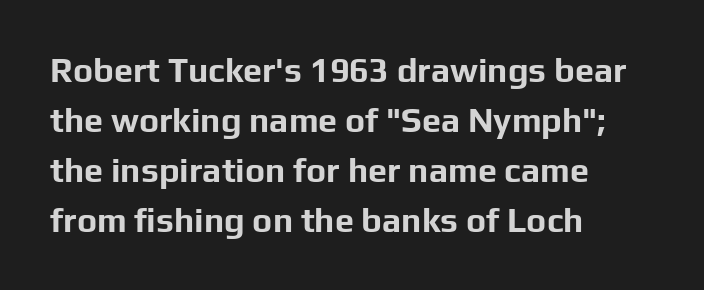
Q: Is the text bold? A: Yes.
Q: Is the text italic (slanted)? A: No, it is upright.
Q: Is the typeface a serif or a sans-serif typeface? A: Sans-serif.
Q: Is the text underlined? A: No.
Q: How is the paragraph aligned? A: Left-aligned.
Q: Is the spacing between letters normal or unusually wide? A: Normal.
Q: Is the spacing between lines tight, normal or loose? A: Normal.
Q: Width (condensed, normal, or wide)? A: Normal.
Q: Stroke contrast? A: Low.
Q: x-height? A: Medium.
Q: Monospaced? A: No.
